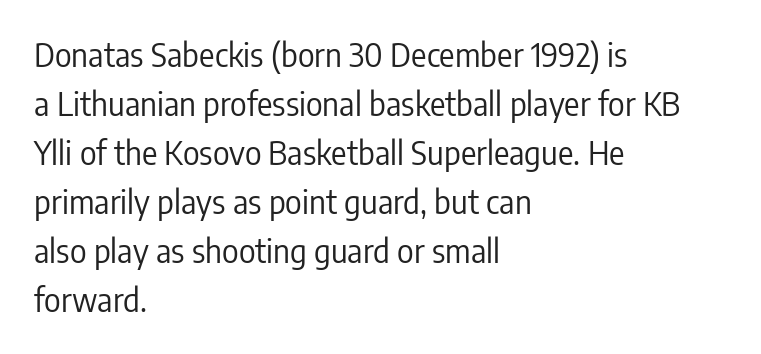
Q: Is the text bold? A: No.
Q: Is the text italic (slanted)? A: No, it is upright.
Q: Is the typeface a serif or a sans-serif typeface? A: Sans-serif.
Q: Is the text underlined? A: No.
Q: How is the paragraph aligned? A: Left-aligned.
Q: Is the spacing between letters normal or unusually wide? A: Normal.
Q: Is the spacing between lines tight, normal or loose? A: Normal.
Q: Width (condensed, normal, or wide)? A: Condensed.
Q: Stroke contrast? A: Low.
Q: x-height? A: Medium.
Q: Monospaced? A: No.
